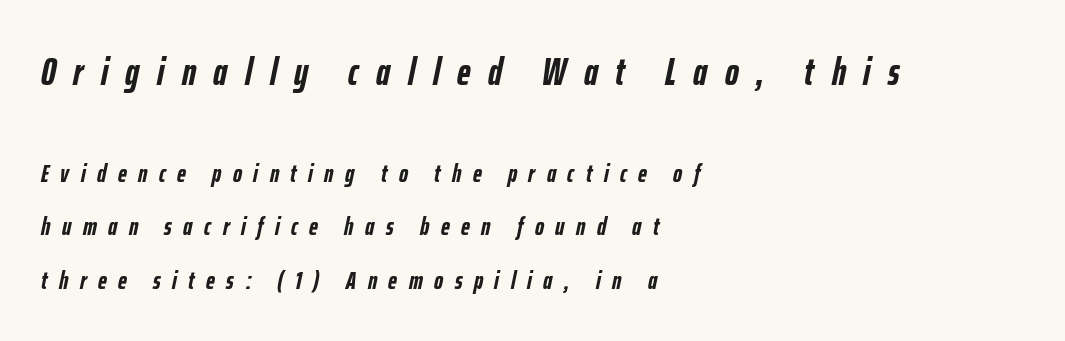
{"italic": "yes", "lean": "right", "slant_degrees": 12, "bold": "yes", "weight": "semibold", "width": "condensed", "stroke_contrast": "low", "x_height": "medium", "monospaced": "no", "underline": "no", "align": "left", "line_spacing": "loose", "line_spacing_ratio": 2.14, "letter_spacing": "wide", "letter_spacing_em": 0.46, "larger_block": "first", "size_ratio": 1.52, "glyph_px": 38}
